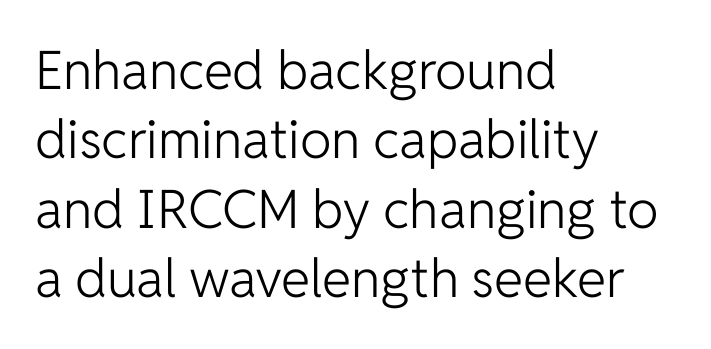
The passage shown stacks its lines at a standard gap. In CSS terms this would be text-align: left. Glance below the letters and you will spot only blank space. I'd call this a sans setting — the letters go barefoot. Letters have the restrained weight of plain body copy at most. Tall strokes in this sample are plumb rather than angled.
